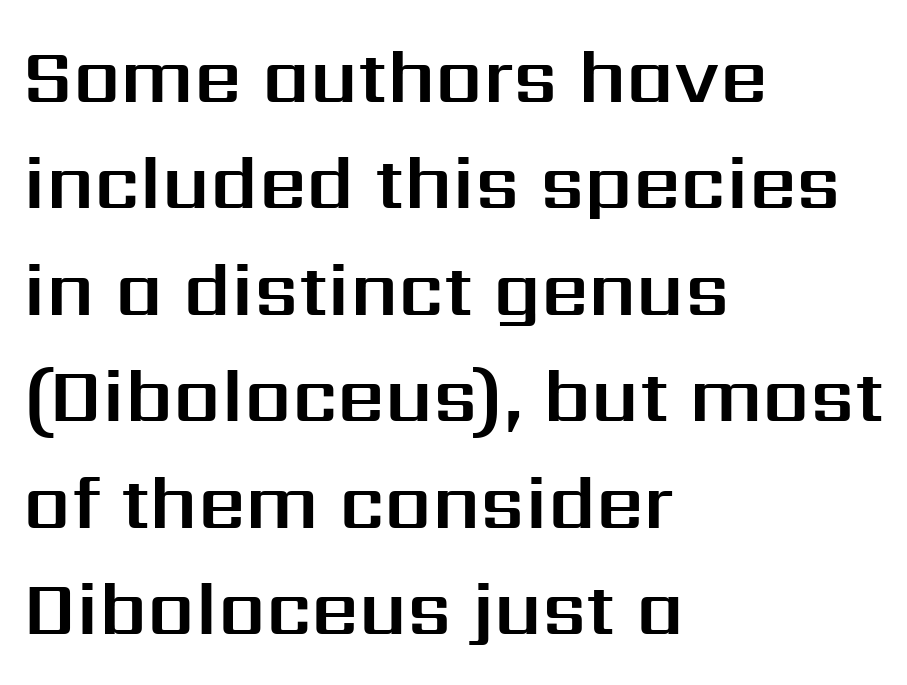
{"serif": "no", "italic": "no", "width": "normal", "stroke_contrast": "medium", "x_height": "medium", "monospaced": "no", "underline": "no", "align": "left", "line_spacing": "normal", "line_spacing_ratio": 1.42, "letter_spacing": "normal", "letter_spacing_em": 0.0, "glyph_px": 75}
